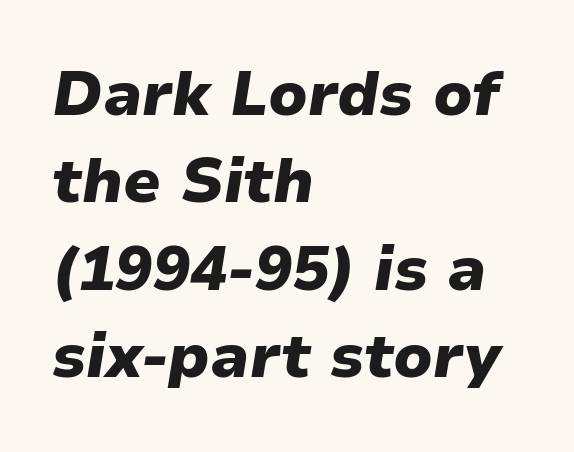
An italicized treatment has been applied to the whole sample. The gaps between neighbouring characters are ordinary and unremarkable. Honestly, there is no underline to notice here at all. This block has exactly the height ordinary leading produces. Which margin do the lines hug? The left one — the right edge is uneven. Note the varied advance widths — an 'i' is clearly narrower than an 'm'.
